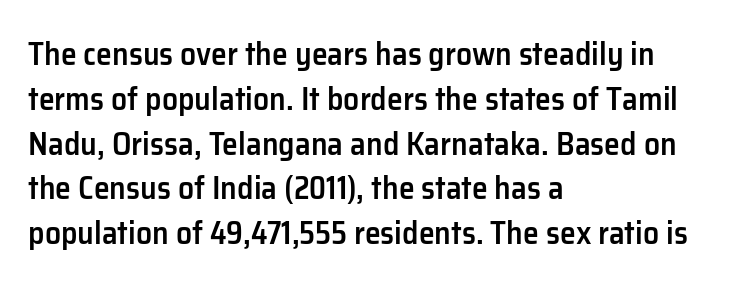
The image shows 32 px semibold sans-serif type, upright; set left-aligned, normal line spacing (1.4x), normal letter spacing, not underlined; low stroke contrast and a medium x-height.
